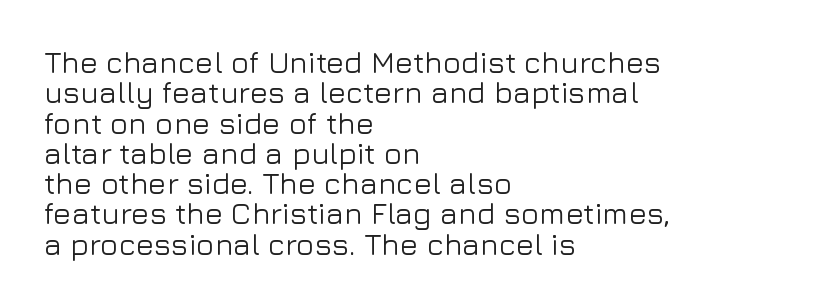
The image shows 30 px sans-serif type, upright; set left-aligned, tight line spacing (1.01x), normal letter spacing, not underlined; low stroke contrast and a medium x-height.
